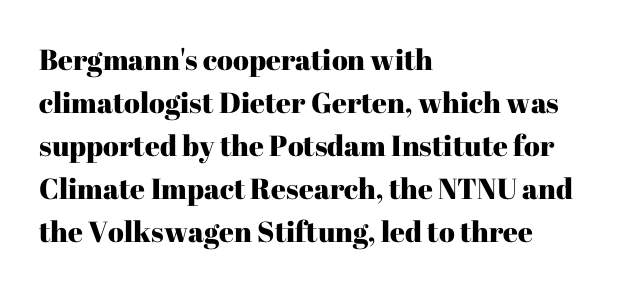
{"serif": "yes", "italic": "no", "width": "normal", "stroke_contrast": "high", "x_height": "medium", "monospaced": "no", "underline": "no", "align": "left", "line_spacing": "normal", "line_spacing_ratio": 1.48, "letter_spacing": "normal", "letter_spacing_em": 0.0, "glyph_px": 29}
